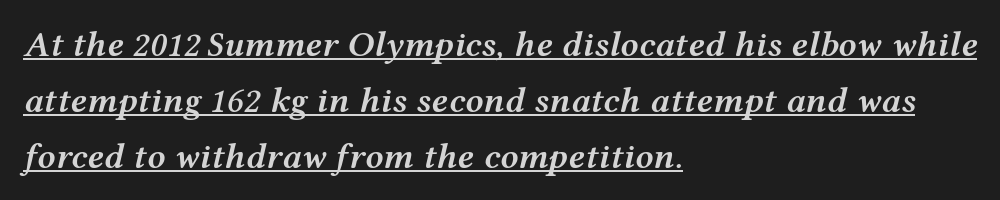
The image shows 36 px semibold, wide type, italic (leaning right); set left-aligned, normal line spacing (1.55x), normal letter spacing, underlined; medium stroke contrast and a medium x-height.
